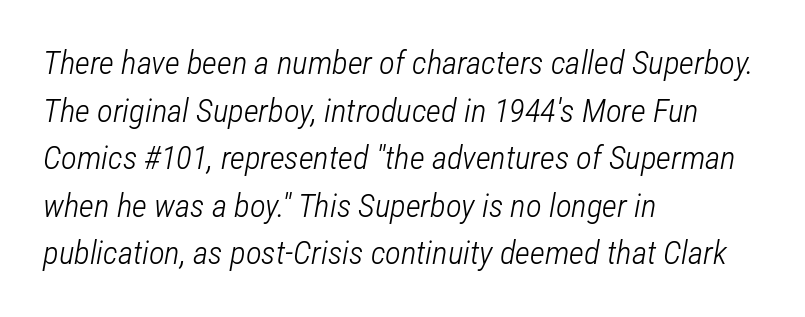
{"italic": "yes", "lean": "right", "slant_degrees": 12, "bold": "no", "weight": "light", "width": "condensed", "stroke_contrast": "low", "x_height": "medium", "monospaced": "no", "underline": "no", "align": "left", "line_spacing": "normal", "line_spacing_ratio": 1.44, "letter_spacing": "normal", "letter_spacing_em": 0.0, "glyph_px": 33}
